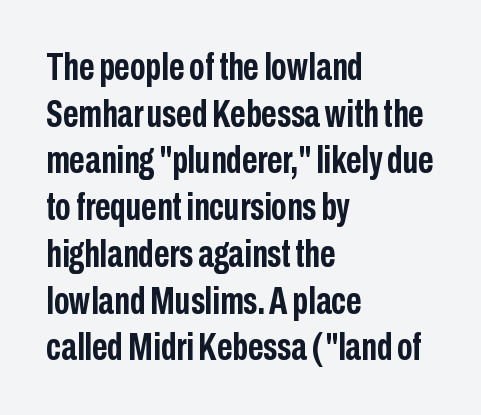
Q: Is the text bold? A: Yes.
Q: Is the text italic (slanted)? A: No, it is upright.
Q: Is the typeface a serif or a sans-serif typeface? A: Sans-serif.
Q: Is the text underlined? A: No.
Q: How is the paragraph aligned? A: Left-aligned.
Q: Is the spacing between letters normal or unusually wide? A: Normal.
Q: Width (condensed, normal, or wide)? A: Condensed.
Q: Stroke contrast? A: Low.
Q: x-height? A: Medium.
Q: Monospaced? A: No.
